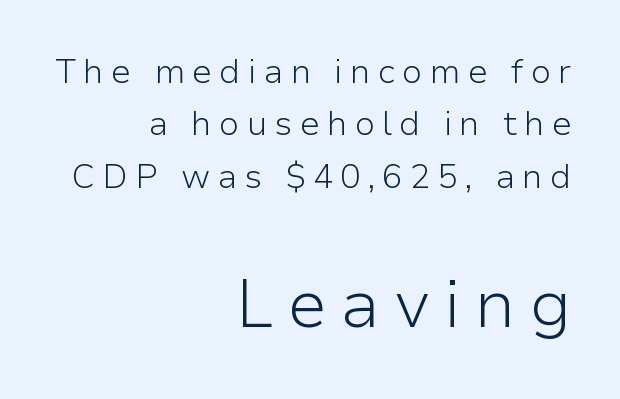
The image shows 67 px light sans-serif type, upright; set right-aligned, normal line spacing (1.54x), unusually wide letter spacing (+0.2 em), not underlined; the second (bottom) block is 1.97x larger; low stroke contrast and a medium x-height.
